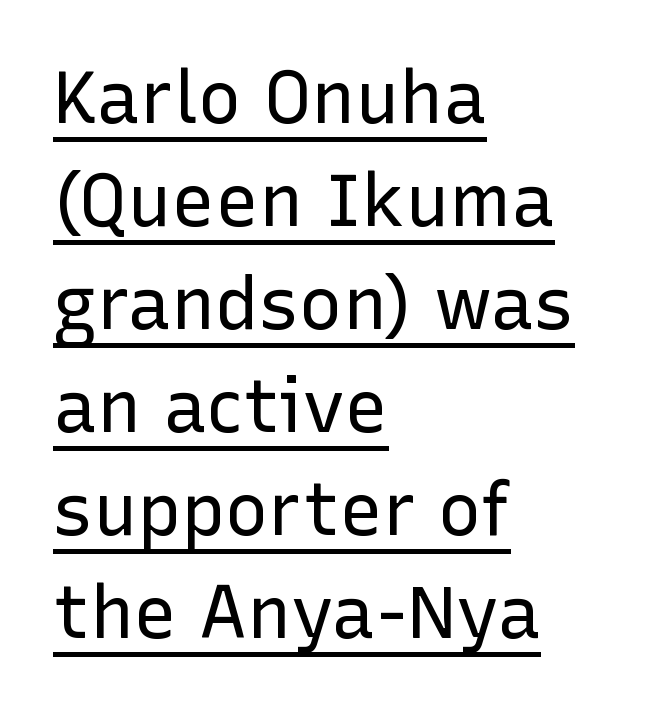
{"serif": "no", "italic": "no", "bold": "no", "weight": "regular", "width": "normal", "stroke_contrast": "low", "x_height": "medium", "monospaced": "no", "underline": "yes", "align": "left", "line_spacing": "normal", "line_spacing_ratio": 1.41, "letter_spacing": "normal", "letter_spacing_em": 0.0, "glyph_px": 73}
